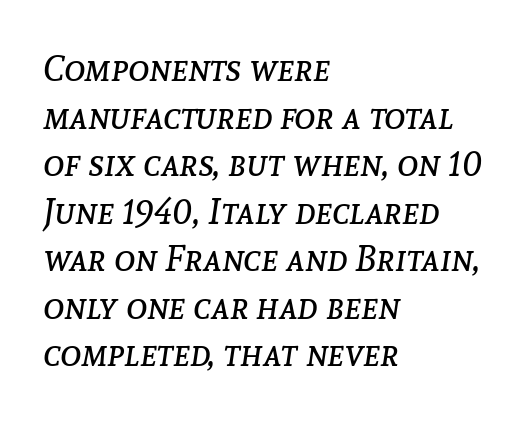
Q: Is the text bold? A: No.
Q: Is the text italic (slanted)? A: Yes, it leans right by about 8 degrees.
Q: Is the text underlined? A: No.
Q: How is the paragraph aligned? A: Left-aligned.
Q: Is the spacing between letters normal or unusually wide? A: Normal.
Q: Is the spacing between lines tight, normal or loose? A: Normal.
Q: Width (condensed, normal, or wide)? A: Normal.
Q: Stroke contrast? A: Low.
Q: x-height? A: Medium.
Q: Monospaced? A: No.
